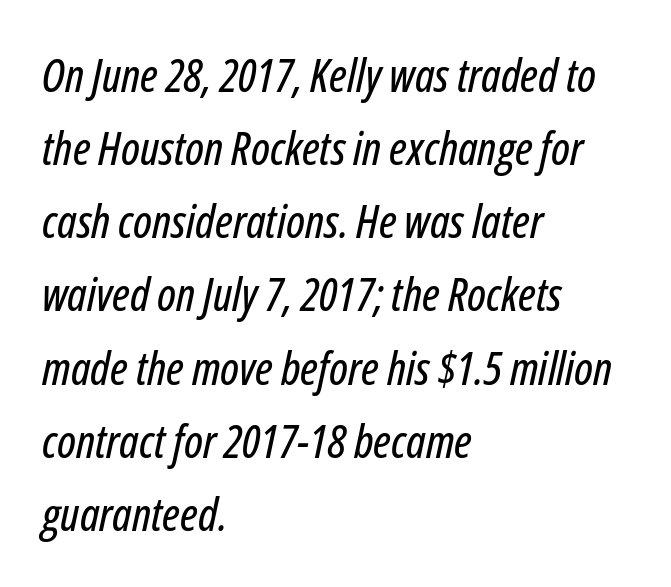
The image shows 46 px condensed type, italic (leaning right); set left-aligned, normal line spacing (1.59x), normal letter spacing, not underlined; low stroke contrast and a medium x-height.
